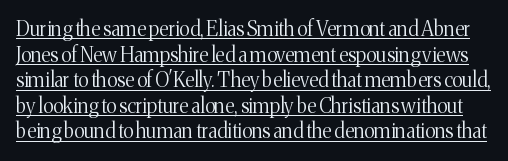
Q: Is the text bold? A: No.
Q: Is the text italic (slanted)? A: No, it is upright.
Q: Is the text underlined? A: Yes.
Q: Is the spacing between letters normal or unusually wide? A: Normal.
Q: Is the spacing between lines tight, normal or loose? A: Normal.
